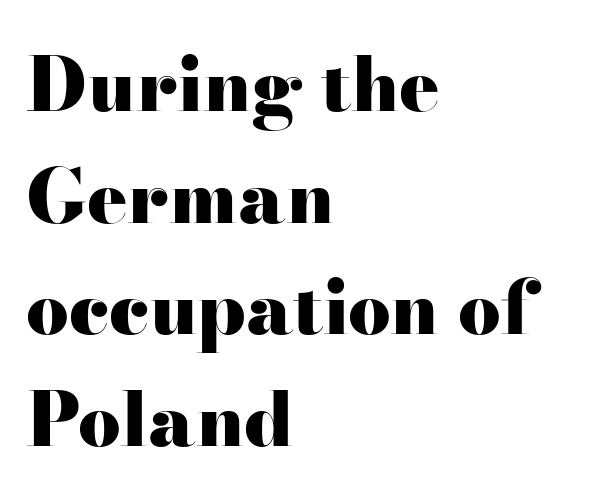
{"serif": "yes", "italic": "no", "bold": "yes", "weight": "heavy", "width": "wide", "stroke_contrast": "high", "x_height": "small", "monospaced": "no", "underline": "no", "align": "left", "line_spacing": "normal", "line_spacing_ratio": 1.49, "letter_spacing": "normal", "letter_spacing_em": 0.0, "glyph_px": 75}
